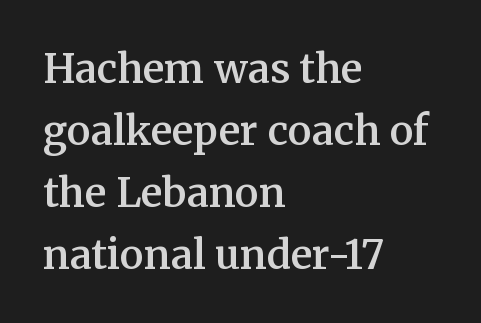
This sample uses a serif face. A fair bit of extra ink — the face is semibold, not bold. In CSS terms this would be text-align: left. There is no visible air inserted between adjacent glyphs. Spacing verdict: proportional, widths tailored to each character.
